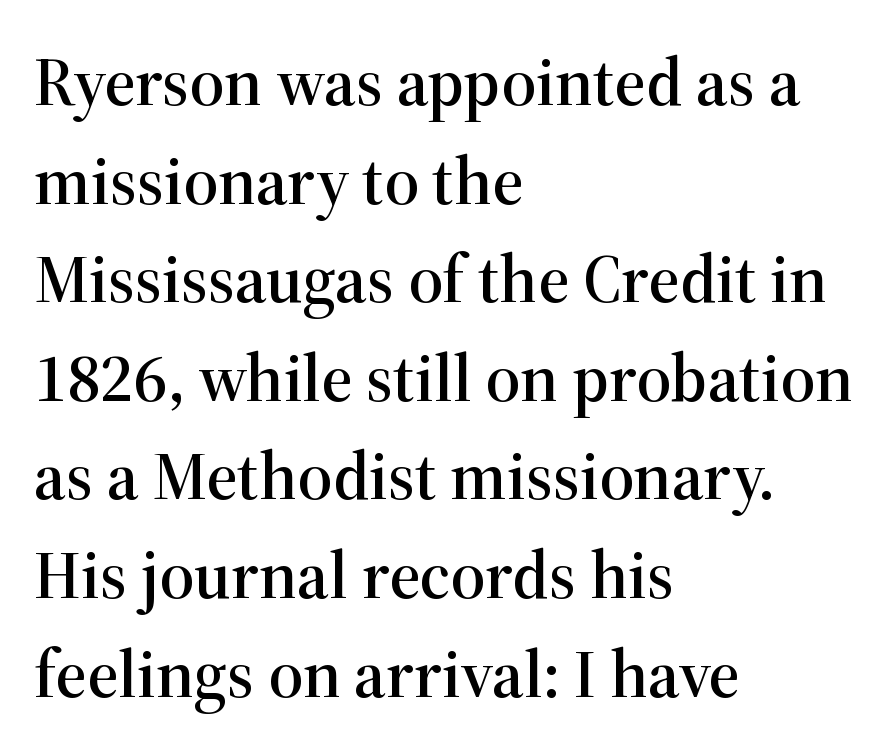
Q: Is the text italic (slanted)? A: No, it is upright.
Q: Is the typeface a serif or a sans-serif typeface? A: Serif.
Q: Is the text underlined? A: No.
Q: How is the paragraph aligned? A: Left-aligned.
Q: Is the spacing between letters normal or unusually wide? A: Normal.
Q: Is the spacing between lines tight, normal or loose? A: Normal.
Q: Width (condensed, normal, or wide)? A: Normal.
Q: Stroke contrast? A: High.
Q: x-height? A: Medium.
Q: Monospaced? A: No.
